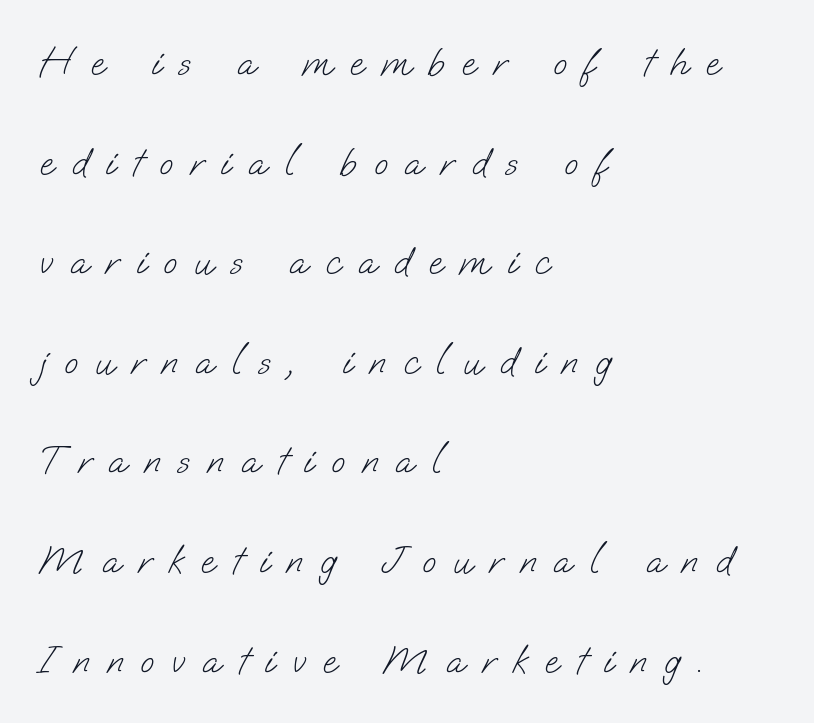
{"serif": "no", "bold": "no", "weight": "light", "width": "normal", "stroke_contrast": "low", "x_height": "small", "monospaced": "no", "underline": "no", "align": "left", "line_spacing": "loose", "line_spacing_ratio": 2.49, "letter_spacing": "wide", "letter_spacing_em": 0.44, "glyph_px": 40}
